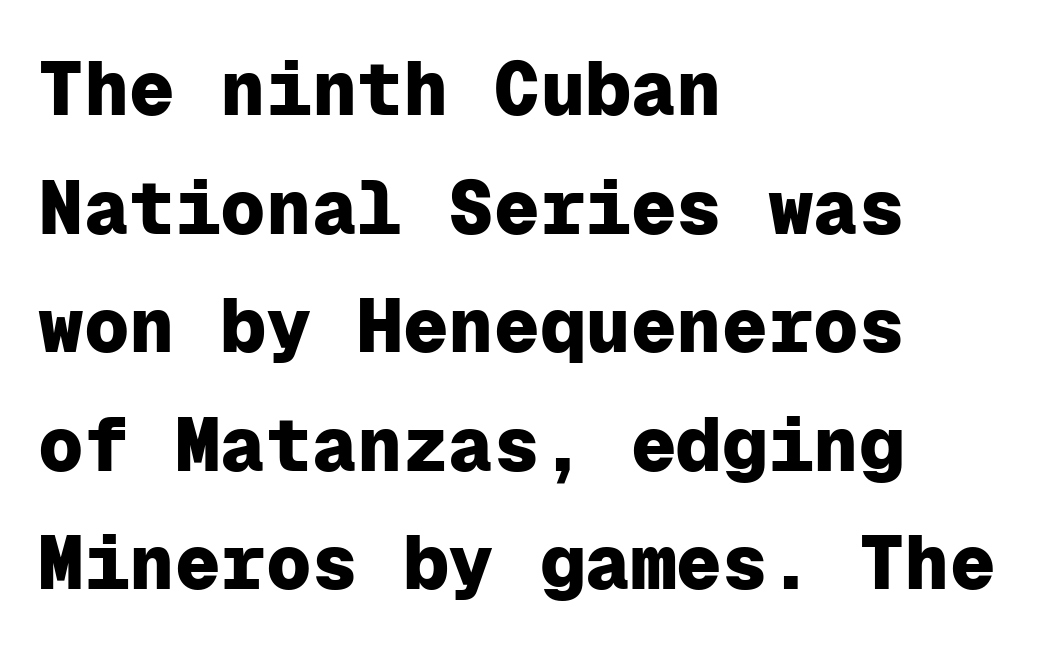
There is no visible air inserted between adjacent glyphs. The strip under each line holds only bare page. Set as a true bold cut, around the 700 mark. Teacher's note: observe the even left margin — that is flush-left alignment. In terms of letterform style, serifs are entirely absent. Tall strokes in this sample are plumb rather than angled.
